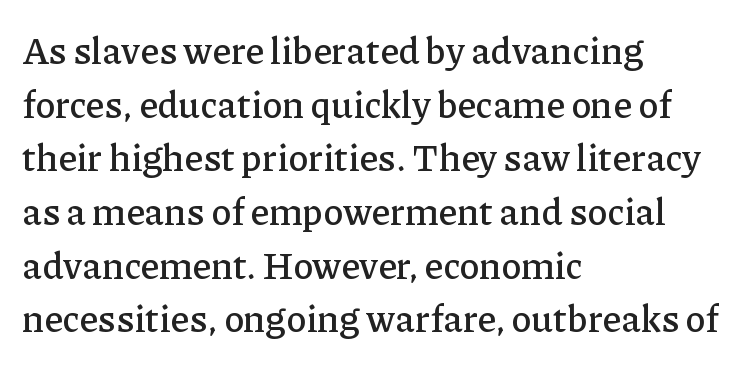
The ragged edge is on the right, which tells us the setting is flush left. Decoration check: the copy has no underline. Is there any slant? The stems are plumb. This block has exactly the height ordinary leading produces. Spacing verdict: proportional, widths tailored to each character.
